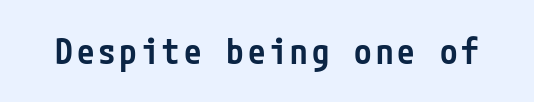
Q: Is the text bold? A: Semi-bold.
Q: Is the text italic (slanted)? A: No, it is upright.
Q: Is the typeface a serif or a sans-serif typeface? A: Sans-serif.
Q: Is the text underlined? A: No.
Q: Width (condensed, normal, or wide)? A: Condensed.
Q: Stroke contrast? A: Low.
Q: x-height? A: Medium.
